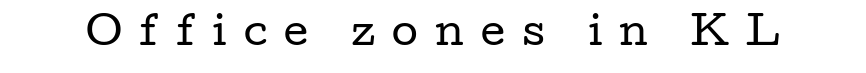
Q: Is the text bold? A: No.
Q: Is the text italic (slanted)? A: No, it is upright.
Q: Is the typeface a serif or a sans-serif typeface? A: Serif.
Q: Is the text underlined? A: No.
Q: Is the spacing between letters normal or unusually wide? A: Unusually wide.
Q: Width (condensed, normal, or wide)? A: Wide.
Q: Stroke contrast? A: Low.
Q: x-height? A: Medium.
Q: Monospaced? A: No.
